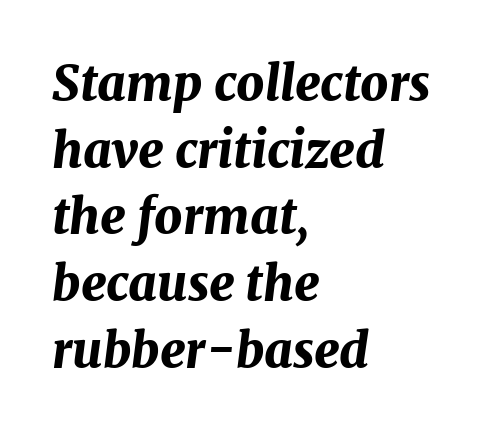
Between one letter and the next there's only the usual sliver of space. Words float on clear page, feet unadorned. If you measured baseline to baseline, you'd find a middling distance. Which margin do the lines hug? The left one — the right edge is uneven.
